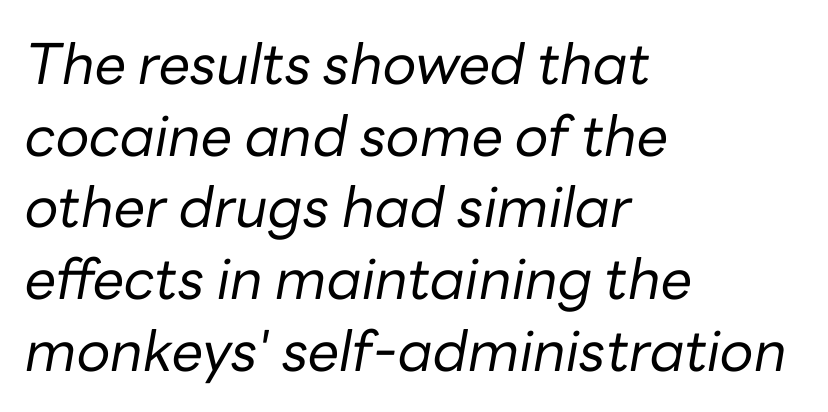
The image shows 56 px regular-weight type, italic (leaning right); set left-aligned, normal line spacing (1.28x), normal letter spacing, not underlined; low stroke contrast and a medium x-height.
